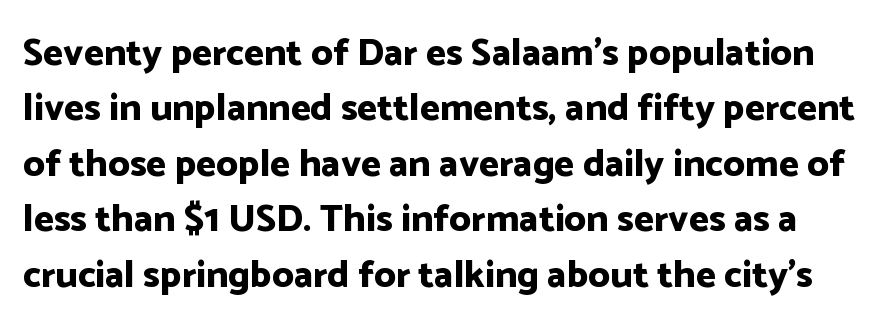
Q: Is the text bold? A: Yes.
Q: Is the text italic (slanted)? A: No, it is upright.
Q: Is the typeface a serif or a sans-serif typeface? A: Sans-serif.
Q: Is the text underlined? A: No.
Q: Is the spacing between letters normal or unusually wide? A: Normal.
Q: Is the spacing between lines tight, normal or loose? A: Normal.
Q: Width (condensed, normal, or wide)? A: Normal.
Q: Stroke contrast? A: Low.
Q: x-height? A: Medium.
Q: Monospaced? A: No.
